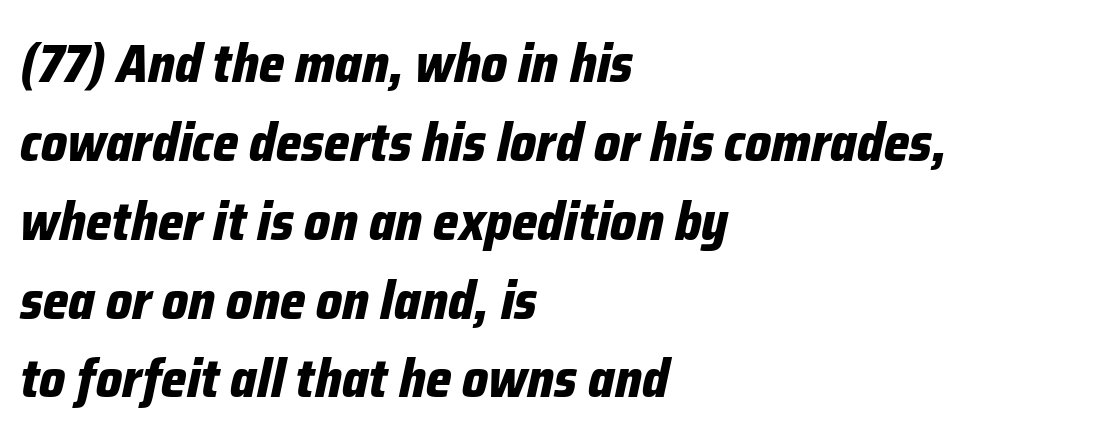
The image shows 54 px bold, condensed type, italic (leaning right); set left-aligned, normal line spacing (1.46x), normal letter spacing, not underlined; low stroke contrast and a medium x-height.
